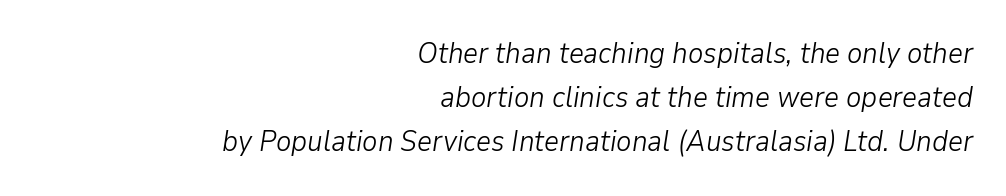
Q: Is the text bold? A: No.
Q: Is the text italic (slanted)? A: Yes, it leans right by about 9 degrees.
Q: Is the text underlined? A: No.
Q: How is the paragraph aligned? A: Right-aligned.
Q: Is the spacing between letters normal or unusually wide? A: Normal.
Q: Is the spacing between lines tight, normal or loose? A: Normal.
Q: Width (condensed, normal, or wide)? A: Normal.
Q: Stroke contrast? A: Low.
Q: x-height? A: Medium.
Q: Monospaced? A: No.
